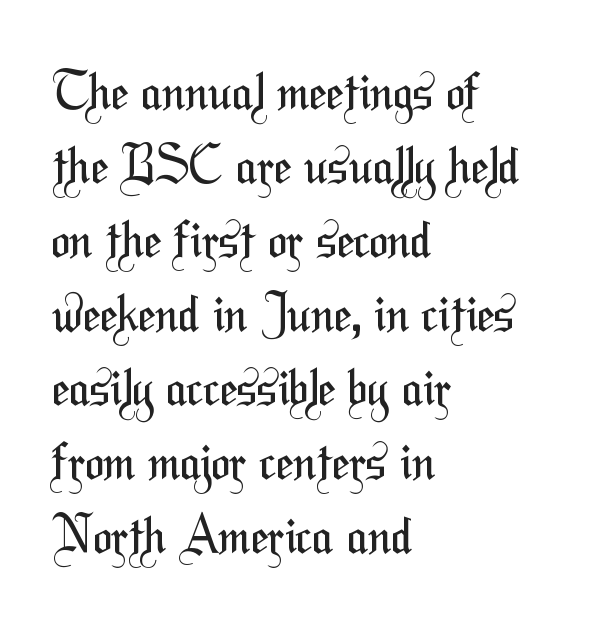
{"serif": "no", "bold": "no", "weight": "regular", "width": "condensed", "stroke_contrast": "medium", "x_height": "medium", "monospaced": "no", "underline": "no", "align": "left", "line_spacing": "normal", "line_spacing_ratio": 1.48, "letter_spacing": "normal", "letter_spacing_em": 0.0, "glyph_px": 50}
